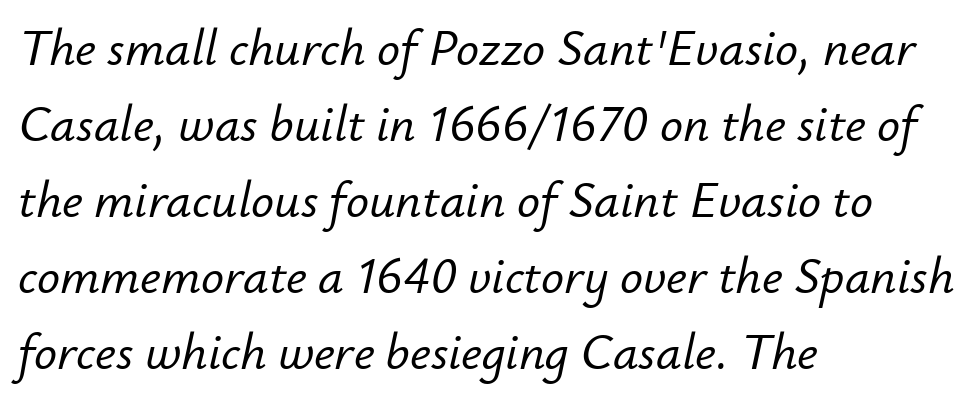
Q: Is the text italic (slanted)? A: Yes, it leans right by about 12 degrees.
Q: Is the text underlined? A: No.
Q: How is the paragraph aligned? A: Left-aligned.
Q: Is the spacing between letters normal or unusually wide? A: Normal.
Q: Is the spacing between lines tight, normal or loose? A: Normal.
Q: Width (condensed, normal, or wide)? A: Normal.
Q: Stroke contrast? A: Low.
Q: x-height? A: Small.
Q: Monospaced? A: No.
